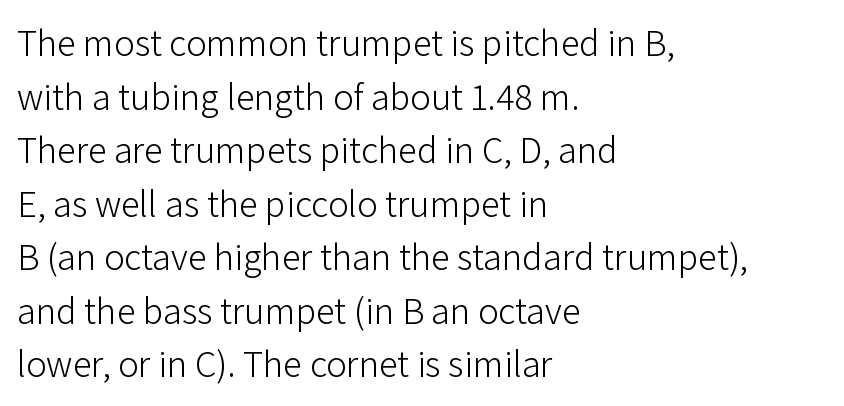
Students, note that the glyphs here touch the page at normal intervals. The rendering anchors every line to the left-hand side. Horizontal bands of white between lines are of average thickness. Style check: upright. The strokes are not fattened; the text isn't bold. You can tell from the bare stems that sans-serif type was used.
